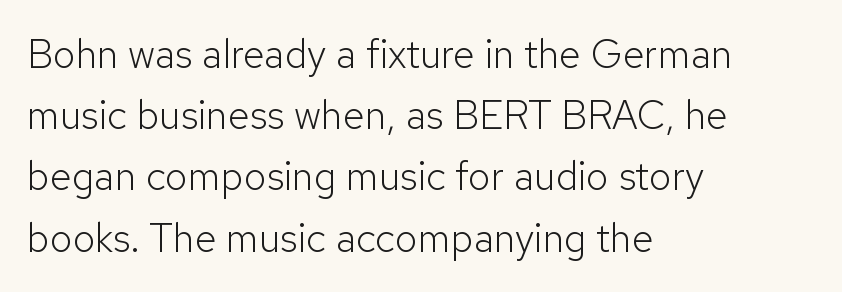
The image shows 40 px light sans-serif type, upright; set left-aligned, normal line spacing (1.53x), normal letter spacing, not underlined; low stroke contrast and a medium x-height.
